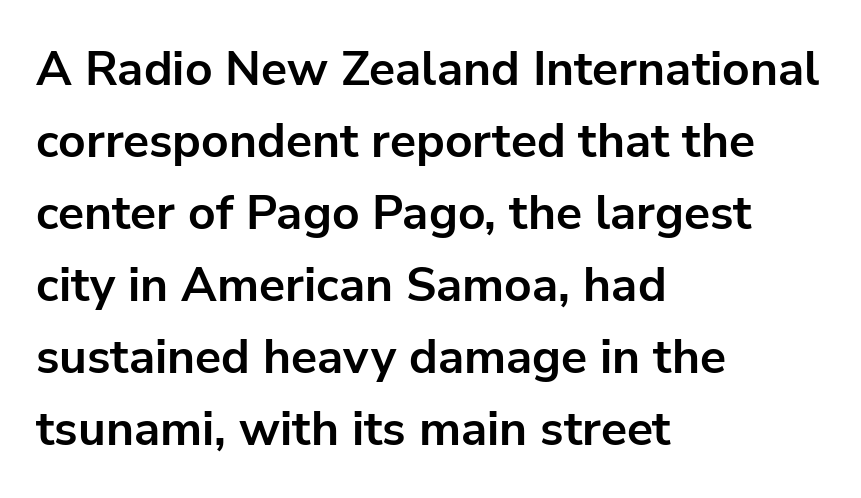
Q: Is the text bold? A: Yes.
Q: Is the text italic (slanted)? A: No, it is upright.
Q: Is the typeface a serif or a sans-serif typeface? A: Sans-serif.
Q: Is the text underlined? A: No.
Q: How is the paragraph aligned? A: Left-aligned.
Q: Is the spacing between letters normal or unusually wide? A: Normal.
Q: Is the spacing between lines tight, normal or loose? A: Normal.
Q: Width (condensed, normal, or wide)? A: Normal.
Q: Stroke contrast? A: Low.
Q: x-height? A: Medium.
Q: Monospaced? A: No.
